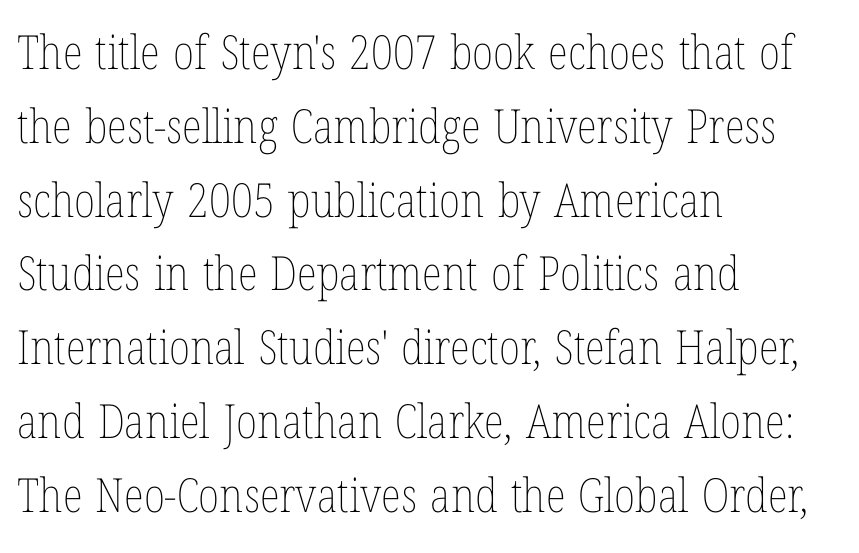
The image shows 47 px thin, condensed type, upright; set left-aligned, normal line spacing (1.57x), normal letter spacing, not underlined; low stroke contrast and a medium x-height.
